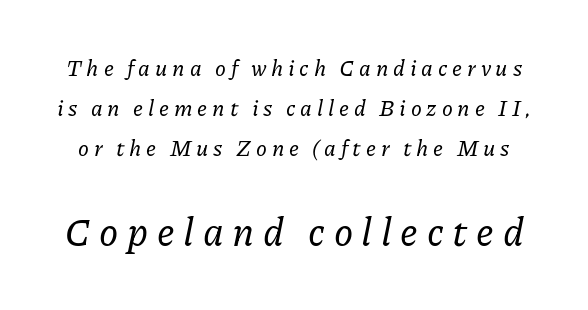
{"serif": "yes", "italic": "yes", "lean": "right", "slant_degrees": 11, "width": "normal", "stroke_contrast": "low", "x_height": "medium", "monospaced": "no", "underline": "no", "line_spacing_ratio": 1.81, "letter_spacing": "wide", "letter_spacing_em": 0.22, "larger_block": "second", "size_ratio": 1.77, "glyph_px": 39}
